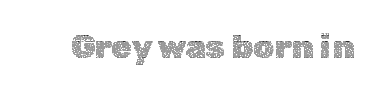
Think of a printed novel: that variable character pitch is what you see here. Heaviness? Minimal to ordinary, like unemphasized prose. No word sits above an underline. There is no visible air inserted between adjacent glyphs.
